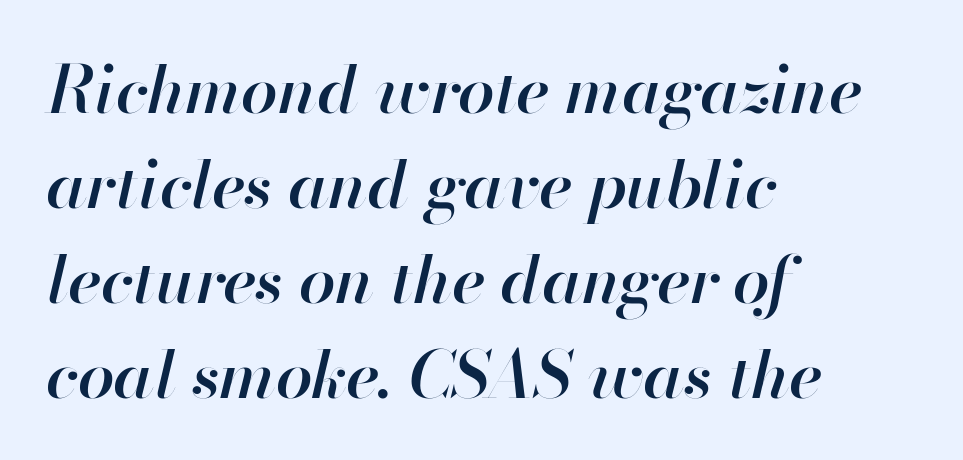
{"italic": "yes", "lean": "right", "slant_degrees": 13, "bold": "semi", "weight": "semibold", "width": "normal", "stroke_contrast": "high", "x_height": "small", "monospaced": "no", "underline": "no", "align": "left", "line_spacing": "normal", "line_spacing_ratio": 1.44, "letter_spacing": "normal", "letter_spacing_em": 0.0, "glyph_px": 66}
